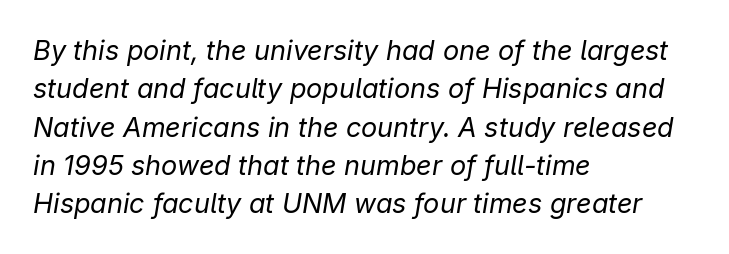
The image shows 27 px text type, italic (leaning right); set left-aligned, normal line spacing (1.42x), normal letter spacing, not underlined.
